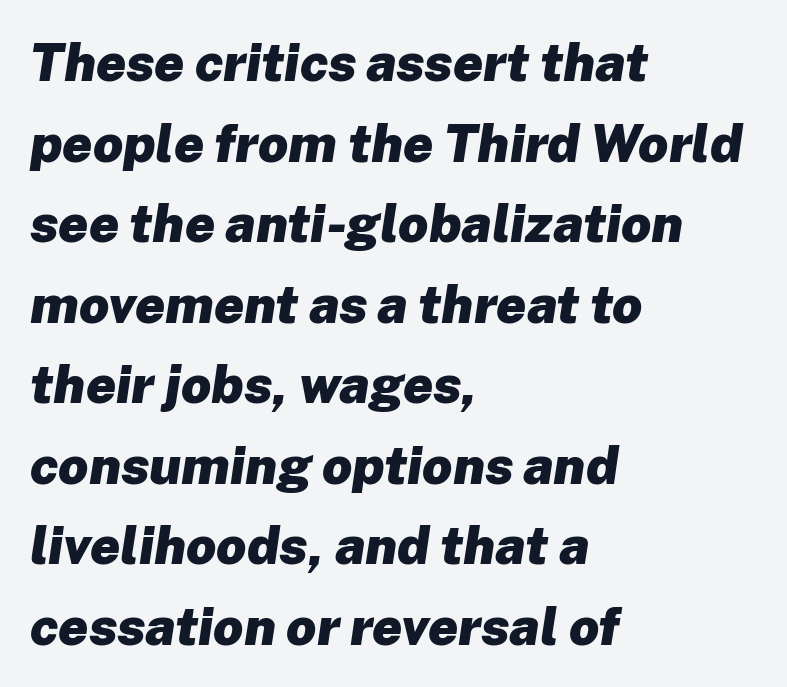
The image shows 53 px heavy type, italic (leaning right); set left-aligned, normal line spacing (1.52x), normal letter spacing, not underlined; low stroke contrast and a medium x-height.
